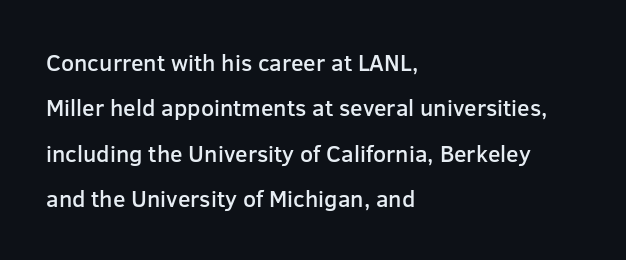
Q: Is the text bold? A: Semi-bold.
Q: Is the text italic (slanted)? A: No, it is upright.
Q: Is the text underlined? A: No.
Q: How is the paragraph aligned? A: Left-aligned.
Q: Is the spacing between letters normal or unusually wide? A: Normal.
Q: Is the spacing between lines tight, normal or loose? A: Loose.
